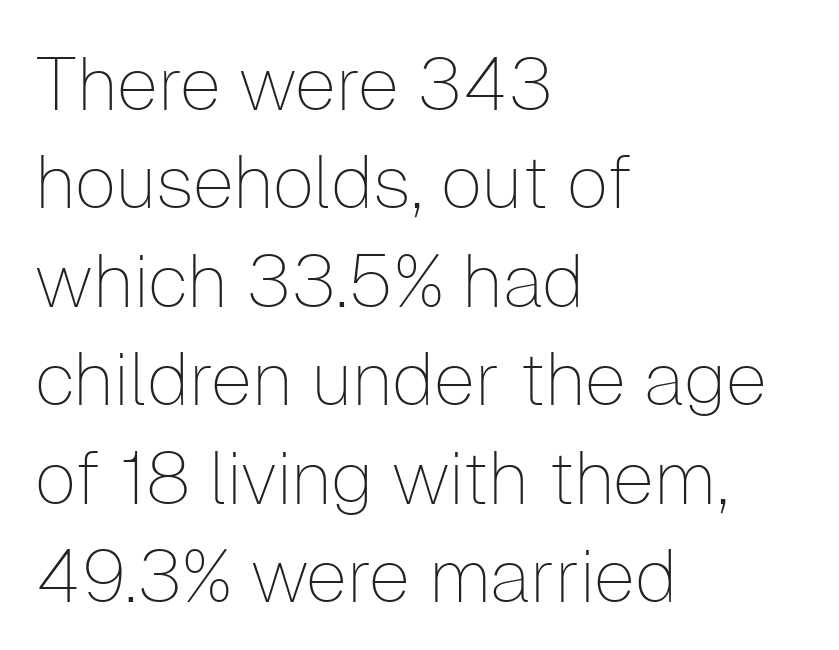
{"serif": "no", "italic": "no", "bold": "no", "weight": "thin", "width": "normal", "stroke_contrast": "low", "x_height": "medium", "monospaced": "no", "underline": "no", "align": "left", "line_spacing": "normal", "line_spacing_ratio": 1.33, "letter_spacing": "normal", "letter_spacing_em": 0.0, "glyph_px": 74}
